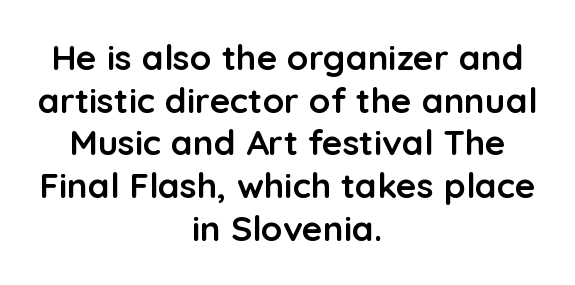
A centered setting, common on invitations and titles, is used for this passage. The letters advance in unequal steps, a hallmark of proportional type. Compared with an ordinary text face, these strokes are far heavier — a full bold. Type without underlining. Letter spacing: default.
